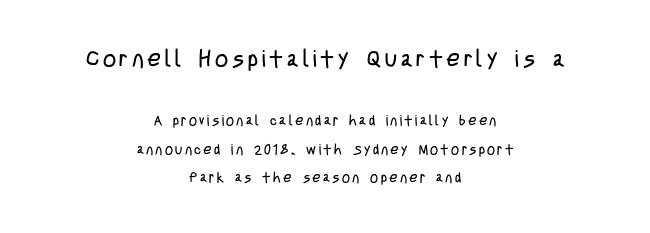
The leading is generous, giving the passage an open texture. The typography opts for an upright posture over an oblique one. Any mark beneath the type? The region is blank. The passage is arranged like a title page — every line centered.
